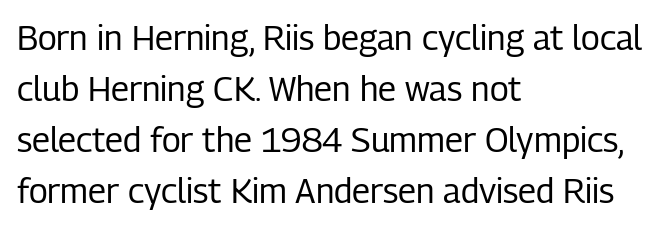
The image shows 34 px regular-weight, condensed sans-serif type, upright; set left-aligned, normal line spacing (1.5x), normal letter spacing, not underlined; low stroke contrast and a medium x-height.
